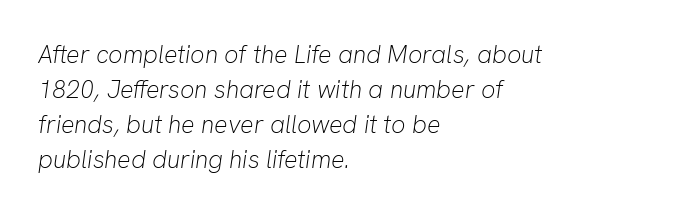
Q: Is the text bold? A: No.
Q: Is the text italic (slanted)? A: Yes, it leans right by about 8 degrees.
Q: Is the text underlined? A: No.
Q: How is the paragraph aligned? A: Left-aligned.
Q: Is the spacing between letters normal or unusually wide? A: Normal.
Q: Is the spacing between lines tight, normal or loose? A: Normal.
